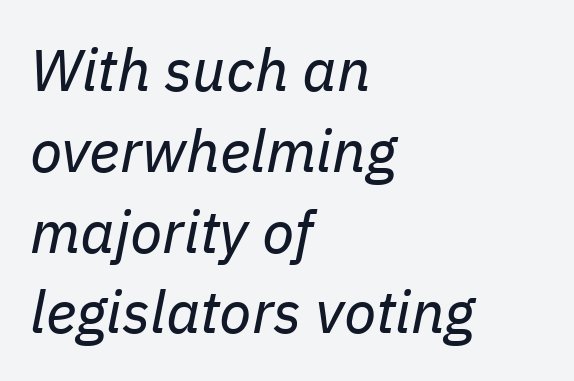
{"italic": "yes", "lean": "right", "slant_degrees": 11, "bold": "no", "weight": "regular", "width": "normal", "stroke_contrast": "low", "x_height": "medium", "monospaced": "no", "underline": "no", "align": "left", "line_spacing": "normal", "line_spacing_ratio": 1.37, "letter_spacing": "normal", "letter_spacing_em": 0.0, "glyph_px": 59}
